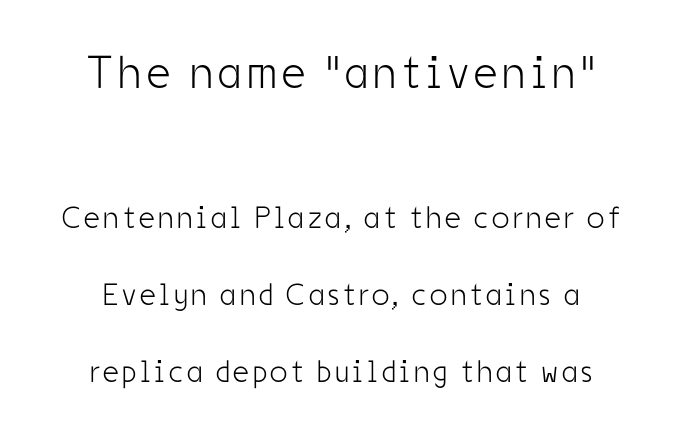
The image shows 46 px light, condensed sans-serif type, upright; set loose line spacing (2.48x), not underlined; the first (top) block is 1.48x larger; low stroke contrast and a medium x-height.
